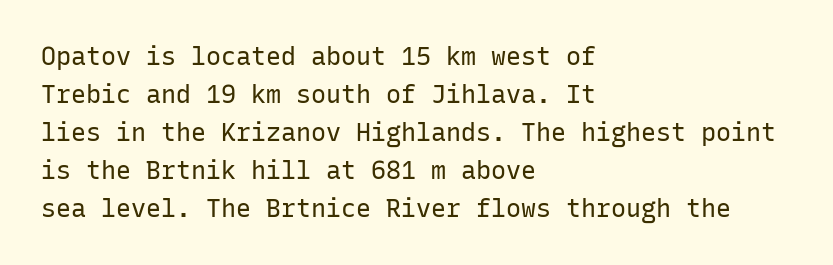
Q: Is the text bold? A: No.
Q: Is the text italic (slanted)? A: No, it is upright.
Q: Is the text underlined? A: No.
Q: How is the paragraph aligned? A: Left-aligned.
Q: Is the spacing between letters normal or unusually wide? A: Normal.
Q: Is the spacing between lines tight, normal or loose? A: Normal.
